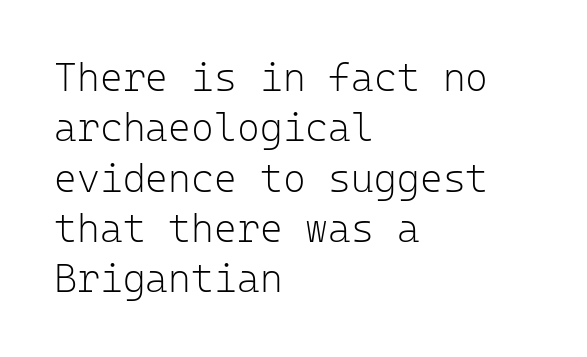
{"serif": "no", "italic": "no", "bold": "no", "weight": "light", "width": "normal", "stroke_contrast": "low", "x_height": "medium", "monospaced": "yes", "underline": "no", "align": "left", "line_spacing": "normal", "line_spacing_ratio": 1.29, "letter_spacing": "normal", "letter_spacing_em": 0.0, "glyph_px": 39}
